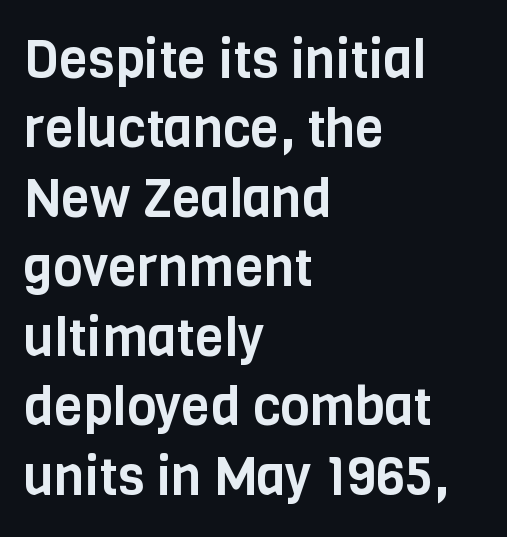
Q: Is the text italic (slanted)? A: No, it is upright.
Q: Is the typeface a serif or a sans-serif typeface? A: Sans-serif.
Q: Is the text underlined? A: No.
Q: How is the paragraph aligned? A: Left-aligned.
Q: Is the spacing between letters normal or unusually wide? A: Normal.
Q: Is the spacing between lines tight, normal or loose? A: Normal.
Q: Width (condensed, normal, or wide)? A: Condensed.
Q: Stroke contrast? A: Low.
Q: x-height? A: Large.
Q: Monospaced? A: No.
